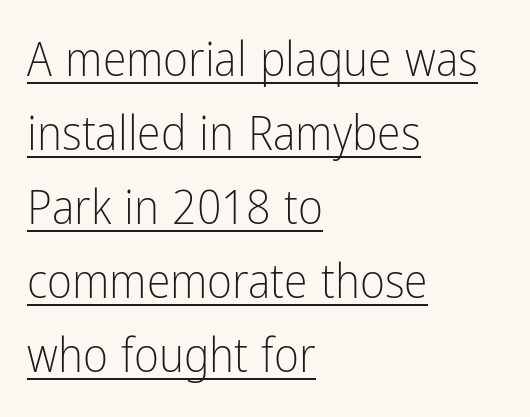
Q: Is the text bold? A: No.
Q: Is the text italic (slanted)? A: No, it is upright.
Q: Is the typeface a serif or a sans-serif typeface? A: Sans-serif.
Q: Is the text underlined? A: Yes.
Q: How is the paragraph aligned? A: Left-aligned.
Q: Is the spacing between letters normal or unusually wide? A: Normal.
Q: Is the spacing between lines tight, normal or loose? A: Normal.
Q: Width (condensed, normal, or wide)? A: Condensed.
Q: Stroke contrast? A: Low.
Q: x-height? A: Medium.
Q: Monospaced? A: No.
